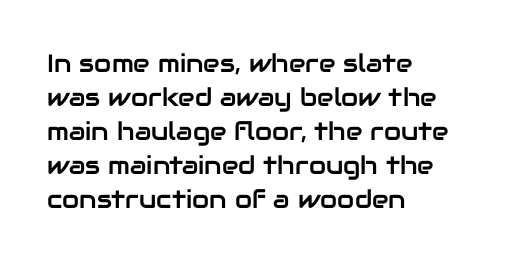
Q: Is the text italic (slanted)? A: No, it is upright.
Q: Is the text underlined? A: No.
Q: How is the paragraph aligned? A: Left-aligned.
Q: Is the spacing between letters normal or unusually wide? A: Normal.
Q: Is the spacing between lines tight, normal or loose? A: Normal.
